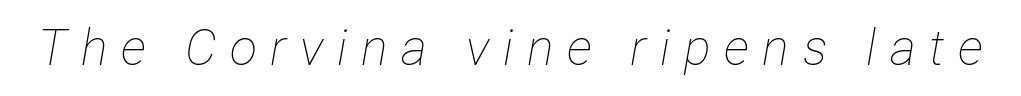
Stroke thickness stays within the range of a standard reading face or lighter. Does extra space separate the letters? Yes, quite a lot of it. Here the designer chose a conventional face with non-uniform glyph widths. The glyphs are unaccompanied by any horizontal stroke below them.
